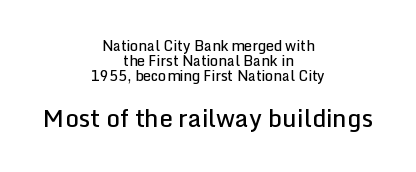
Look at the glyph heights: the lower group is clearly the bigger setting. Anything drawn beneath the words? Only blank space. Both edges are ragged and mirror each other, which tells us the setting is centered. In terms of leading, this rendering errs on the cramped side. The face used here is rendered with its standard letterfit. Caption: semibold face, moderately heavy strokes.
